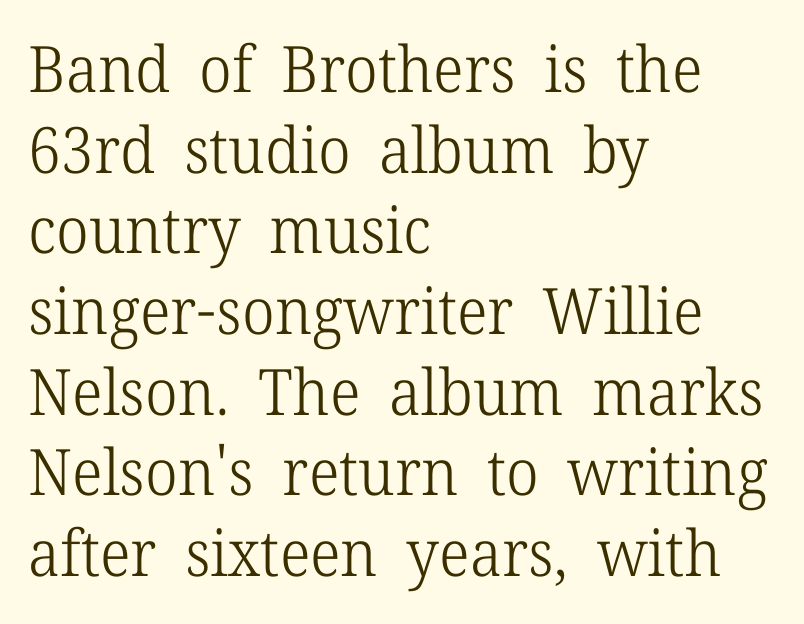
Inter-character spacing is left at the font's built-in metrics. Bold? No — there's no thickening of the strokes. Horizontally, the lines are justified to the leading edge only. Varying glyph widths throughout — classic text-font behaviour. The foot of each line stays bare and open. Tall strokes in this sample are plumb rather than angled.
